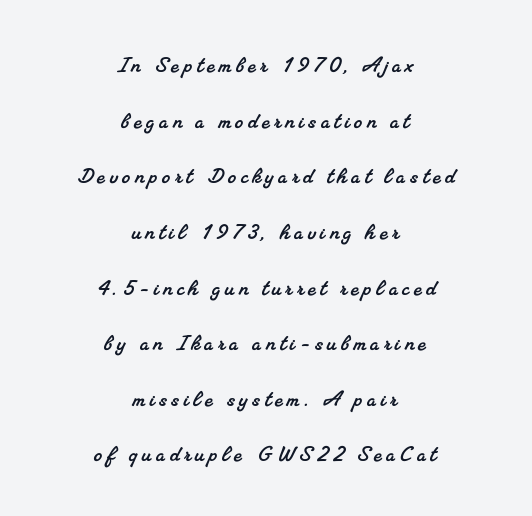
{"underline": "no", "align": "center", "line_spacing": "loose", "line_spacing_ratio": 2.14, "glyph_px": 26}
